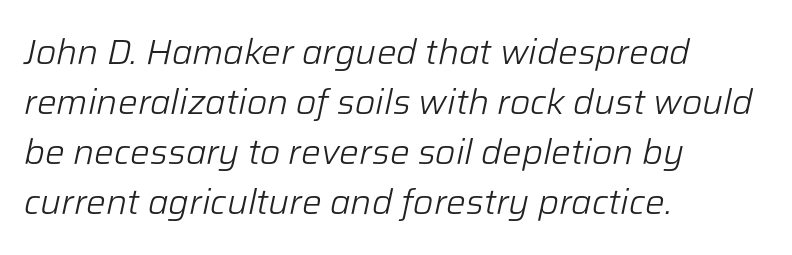
The glyphs look as if they've been sheared to an angle. The rows are spaced the way most documents space them. Varying glyph widths throughout — classic text-font behaviour. There is no visible air inserted between adjacent glyphs.
